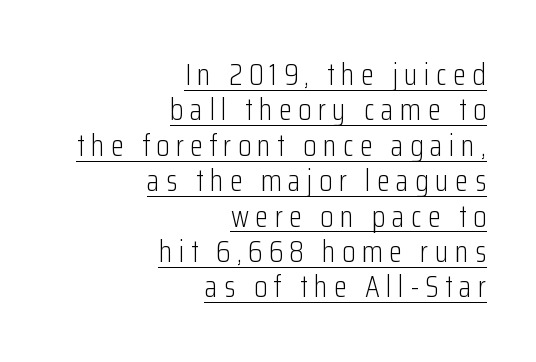
Q: Is the text bold? A: No.
Q: Is the text italic (slanted)? A: No, it is upright.
Q: Is the typeface a serif or a sans-serif typeface? A: Sans-serif.
Q: Is the text underlined? A: Yes.
Q: How is the paragraph aligned? A: Right-aligned.
Q: Is the spacing between letters normal or unusually wide? A: Unusually wide.
Q: Width (condensed, normal, or wide)? A: Condensed.
Q: Stroke contrast? A: Low.
Q: x-height? A: Medium.
Q: Monospaced? A: No.
